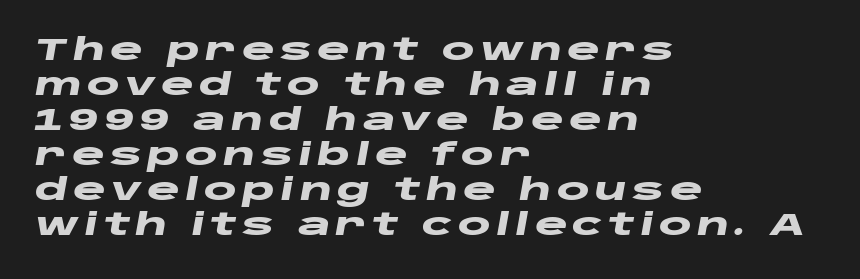
Q: Is the text bold? A: Yes.
Q: Is the text italic (slanted)? A: Yes, it leans right by about 10 degrees.
Q: Is the text underlined? A: No.
Q: How is the paragraph aligned? A: Left-aligned.
Q: Is the spacing between lines tight, normal or loose? A: Tight.
Q: Width (condensed, normal, or wide)? A: Wide.
Q: Stroke contrast? A: Low.
Q: x-height? A: Large.
Q: Monospaced? A: No.
